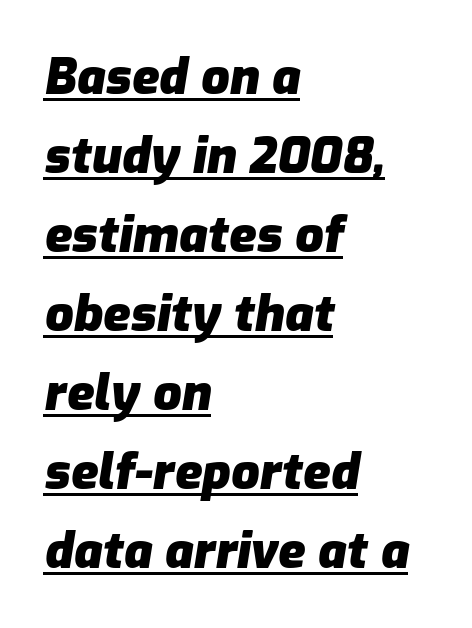
{"italic": "yes", "lean": "right", "slant_degrees": 9, "bold": "yes", "weight": "heavy", "width": "normal", "stroke_contrast": "low", "x_height": "medium", "monospaced": "no", "underline": "yes", "align": "left", "line_spacing": "normal", "line_spacing_ratio": 1.58, "letter_spacing": "normal", "letter_spacing_em": 0.0, "glyph_px": 50}
